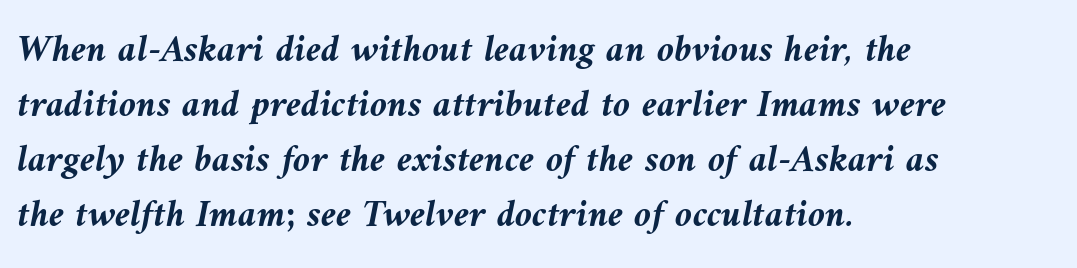
{"italic": "yes", "lean": "left", "slant_degrees": 9, "bold": "yes", "weight": "semibold", "width": "normal", "stroke_contrast": "medium", "x_height": "medium", "monospaced": "no", "underline": "no", "align": "left", "line_spacing": "normal", "line_spacing_ratio": 1.41, "letter_spacing": "normal", "letter_spacing_em": 0.0, "glyph_px": 39}
